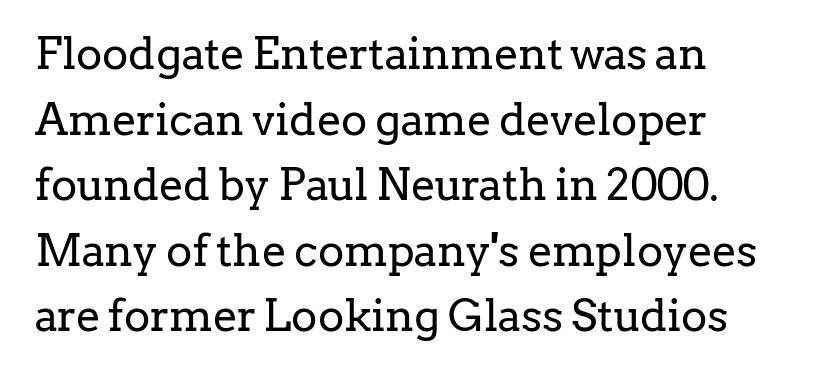
The font's upright variant was chosen for this text. The ragged edge is on the right, which tells us the setting is flush left. In terms of leading, this rendering sits right in the middle. This rendering leaves character spacing at its baseline value. Heaviness? Minimal to ordinary, like unemphasized prose.
